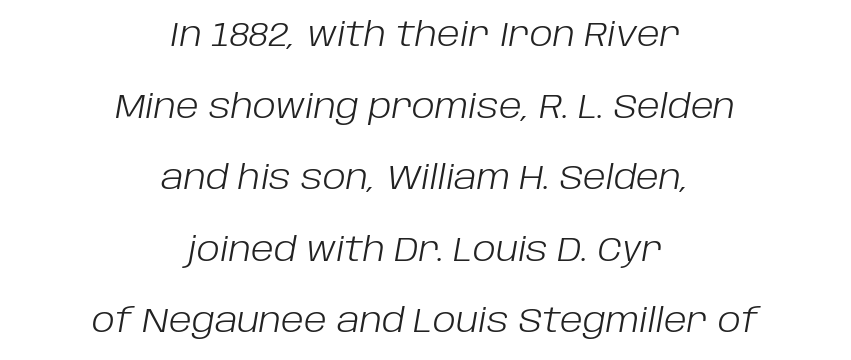
{"italic": "yes", "lean": "right", "slant_degrees": 10, "bold": "no", "weight": "light", "width": "normal", "stroke_contrast": "low", "x_height": "large", "monospaced": "no", "underline": "no", "align": "center", "line_spacing": "loose", "line_spacing_ratio": 2.17, "letter_spacing": "normal", "letter_spacing_em": 0.0, "glyph_px": 33}
